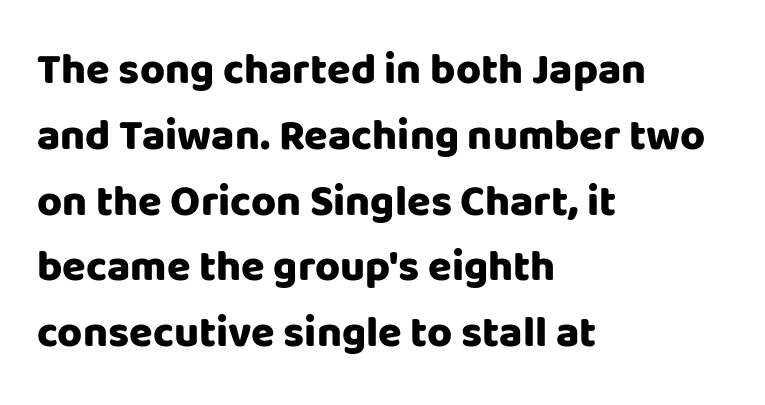
Q: Is the text bold? A: Yes.
Q: Is the text italic (slanted)? A: No, it is upright.
Q: Is the typeface a serif or a sans-serif typeface? A: Sans-serif.
Q: Is the text underlined? A: No.
Q: How is the paragraph aligned? A: Left-aligned.
Q: Is the spacing between letters normal or unusually wide? A: Normal.
Q: Is the spacing between lines tight, normal or loose? A: Normal.
Q: Width (condensed, normal, or wide)? A: Normal.
Q: Stroke contrast? A: Low.
Q: x-height? A: Large.
Q: Monospaced? A: No.
